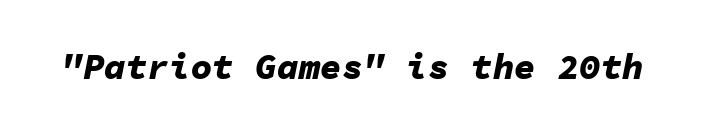
A clean baseline with only descenders dipping below it. Slanted lettering throughout. The passage shown is typed in a monospace face where columns stay perfectly aligned. Inter-character spacing is left at the font's built-in metrics.
